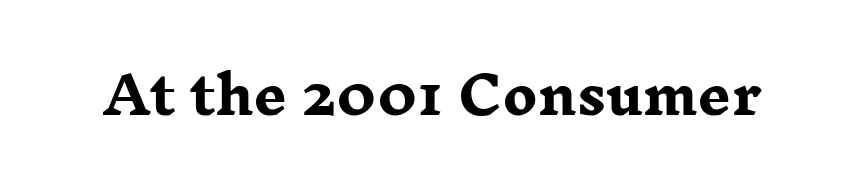
{"serif": "yes", "italic": "no", "bold": "yes", "weight": "heavy", "width": "wide", "stroke_contrast": "low", "x_height": "medium", "monospaced": "no", "underline": "no", "letter_spacing": "normal", "letter_spacing_em": 0.0, "glyph_px": 52}
